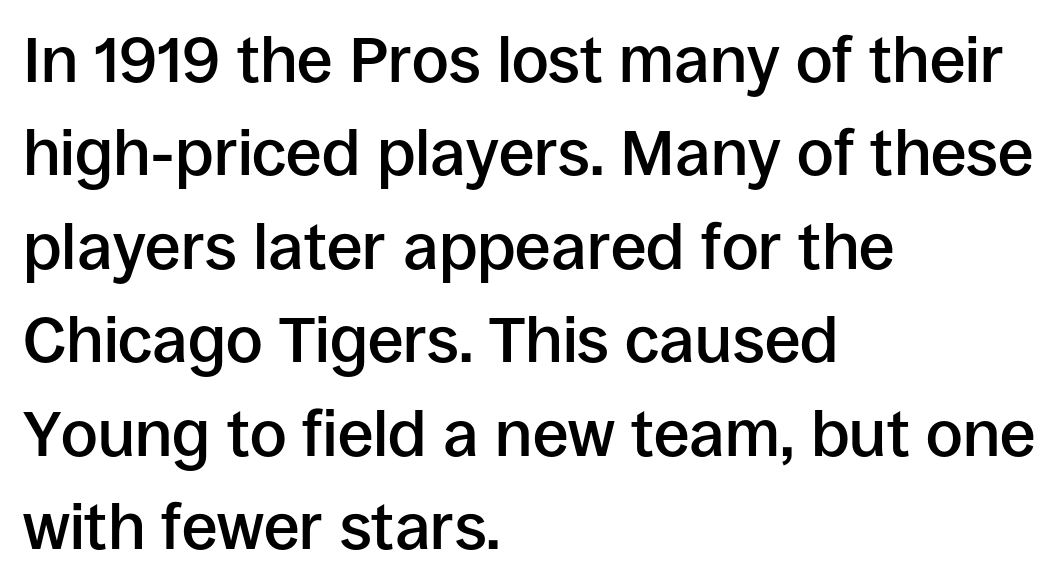
Q: Is the text bold? A: Semi-bold.
Q: Is the text italic (slanted)? A: No, it is upright.
Q: Is the typeface a serif or a sans-serif typeface? A: Sans-serif.
Q: Is the text underlined? A: No.
Q: How is the paragraph aligned? A: Left-aligned.
Q: Is the spacing between letters normal or unusually wide? A: Normal.
Q: Is the spacing between lines tight, normal or loose? A: Normal.
Q: Width (condensed, normal, or wide)? A: Normal.
Q: Stroke contrast? A: Low.
Q: x-height? A: Large.
Q: Monospaced? A: No.
